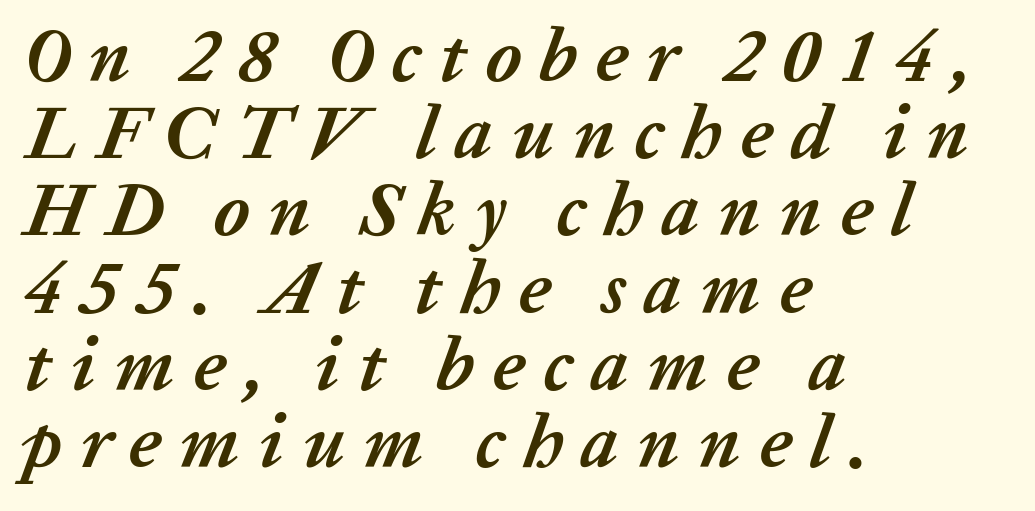
Q: Is the text bold? A: Yes.
Q: Is the text italic (slanted)? A: Yes, it leans right by about 20 degrees.
Q: Is the text underlined? A: No.
Q: How is the paragraph aligned? A: Left-aligned.
Q: Is the spacing between letters normal or unusually wide? A: Unusually wide.
Q: Is the spacing between lines tight, normal or loose? A: Tight.
Q: Width (condensed, normal, or wide)? A: Normal.
Q: Stroke contrast? A: Low.
Q: x-height? A: Medium.
Q: Monospaced? A: No.
